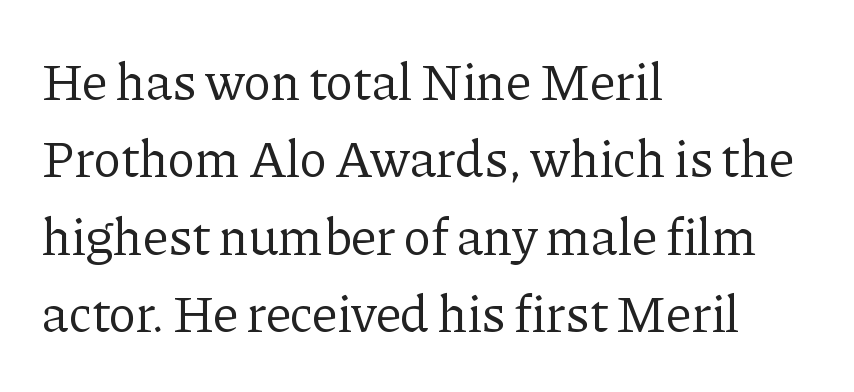
The image shows 52 px regular-weight serif type, upright; set left-aligned, normal line spacing (1.49x), normal letter spacing, not underlined; low stroke contrast and a medium x-height.
